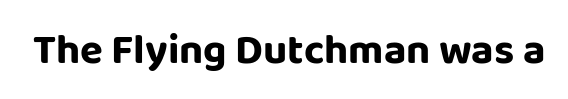
The image shows 42 px sans-serif type, upright; set normal letter spacing, not underlined; low stroke contrast and a large x-height.
